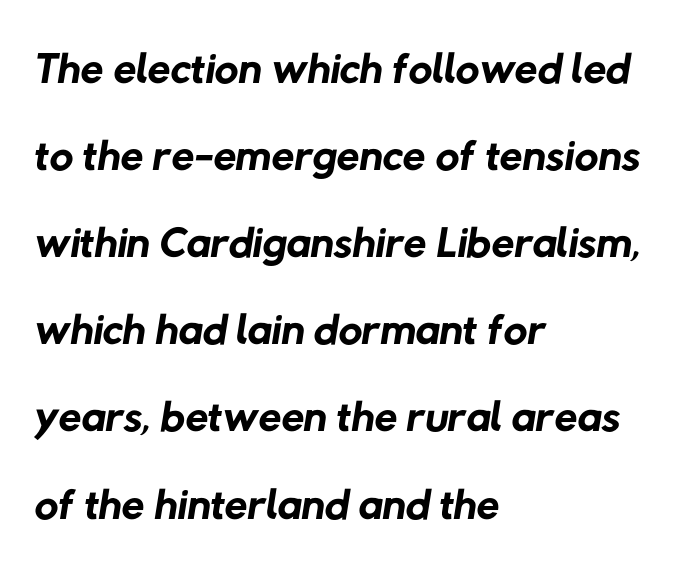
Q: Is the text bold? A: No.
Q: Is the typeface a serif or a sans-serif typeface? A: Sans-serif.
Q: Is the text underlined? A: No.
Q: How is the paragraph aligned? A: Left-aligned.
Q: Is the spacing between letters normal or unusually wide? A: Normal.
Q: Is the spacing between lines tight, normal or loose? A: Normal.
Q: Width (condensed, normal, or wide)? A: Normal.
Q: Stroke contrast? A: Low.
Q: x-height? A: Medium.
Q: Monospaced? A: No.
